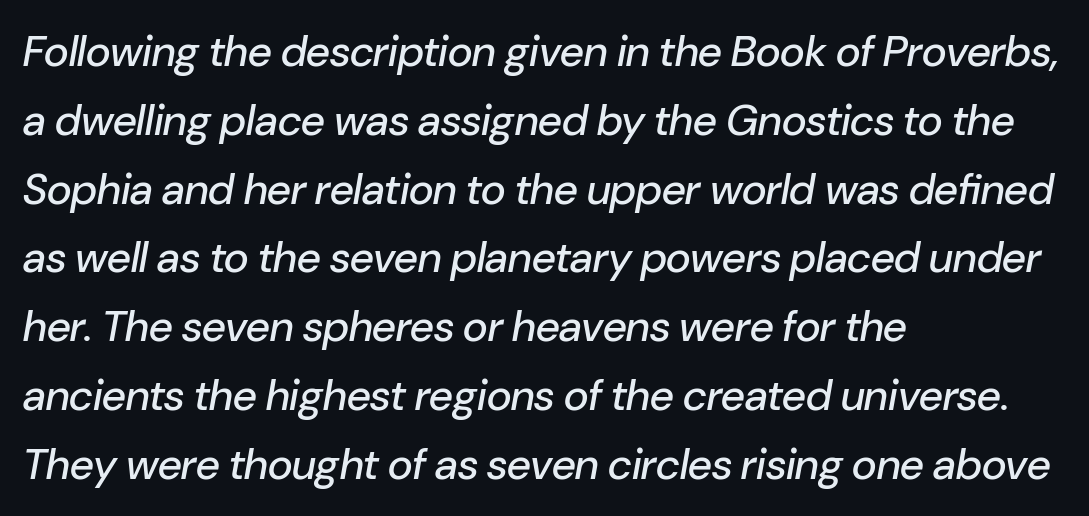
The image shows 43 px text type, italic (leaning right); set left-aligned, normal line spacing (1.6x), normal letter spacing, not underlined; low stroke contrast and a medium x-height.
